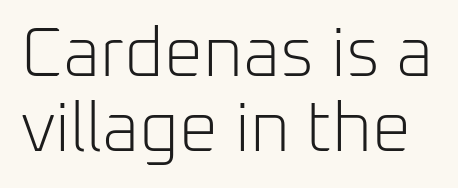
Do the letters lean? They stand straight. The passage shown is typed in a proportional face where columns would drift. Students, note that the glyphs here touch the page at normal intervals. Interline gaps are noticeably narrow in this sample. Letters have the restrained weight of plain body copy at most. Underlining? Definitely not there.
